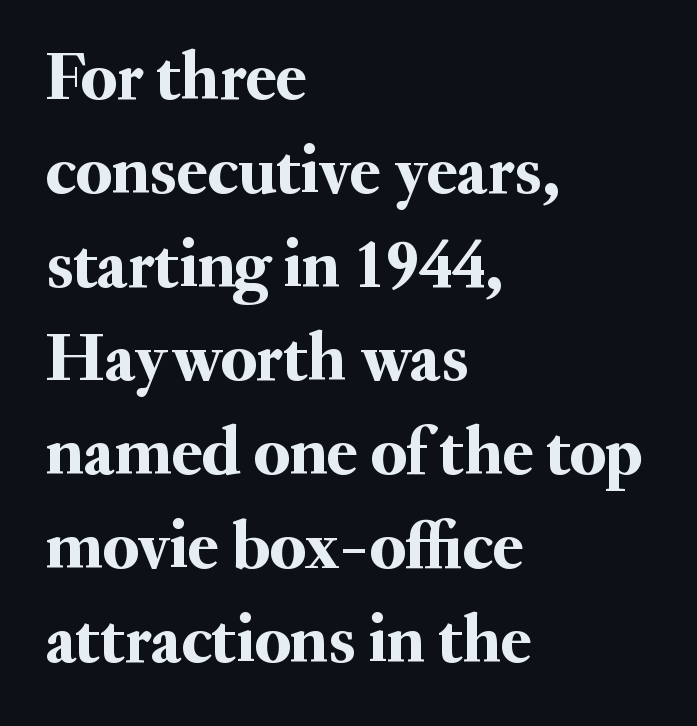
The image shows 70 px serif type, upright; set left-aligned, normal line spacing (1.34x), normal letter spacing, not underlined; medium stroke contrast and a small x-height.
